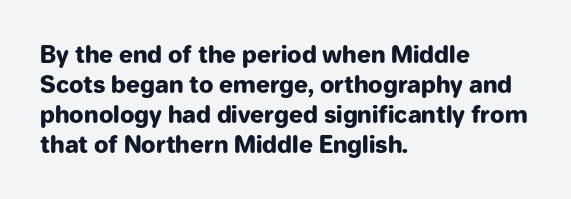
{"italic": "no", "bold": "yes", "underline": "no", "align": "left", "line_spacing": "normal", "line_spacing_ratio": 1.3, "letter_spacing": "normal", "letter_spacing_em": 0.0, "glyph_px": 23}
